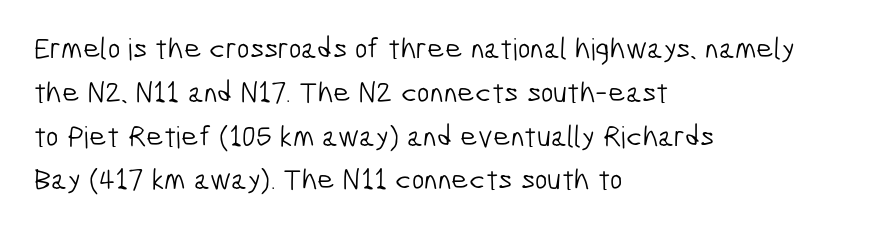
{"serif": "no", "bold": "no", "weight": "light", "width": "condensed", "stroke_contrast": "low", "x_height": "medium", "monospaced": "no", "underline": "no", "align": "left", "line_spacing": "normal", "line_spacing_ratio": 1.46, "letter_spacing": "normal", "letter_spacing_em": 0.0, "glyph_px": 30}
